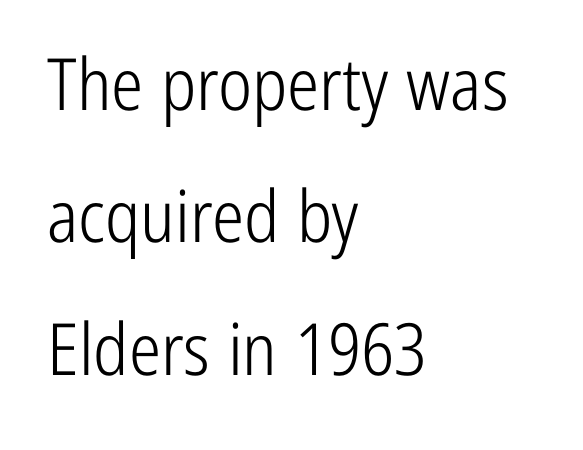
{"serif": "no", "italic": "no", "bold": "no", "weight": "light", "width": "condensed", "stroke_contrast": "low", "x_height": "medium", "monospaced": "no", "underline": "no", "align": "left", "line_spacing_ratio": 1.84, "letter_spacing": "normal", "letter_spacing_em": 0.0, "glyph_px": 72}
